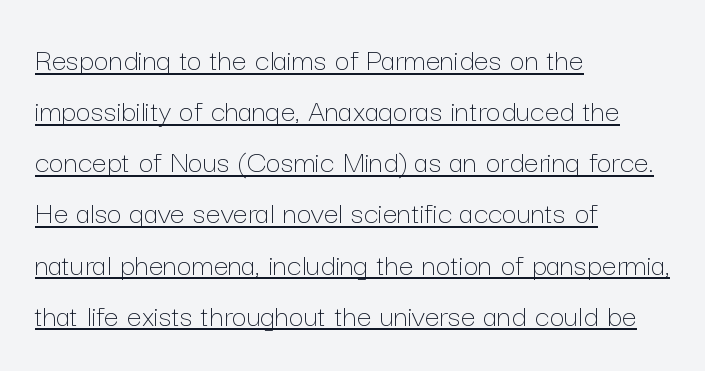
{"italic": "no", "bold": "no", "weight": "thin", "width": "normal", "stroke_contrast": "low", "x_height": "medium", "monospaced": "no", "underline": "yes", "align": "left", "line_spacing": "normal", "line_spacing_ratio": 1.55, "letter_spacing": "normal", "letter_spacing_em": 0.0, "glyph_px": 33}
